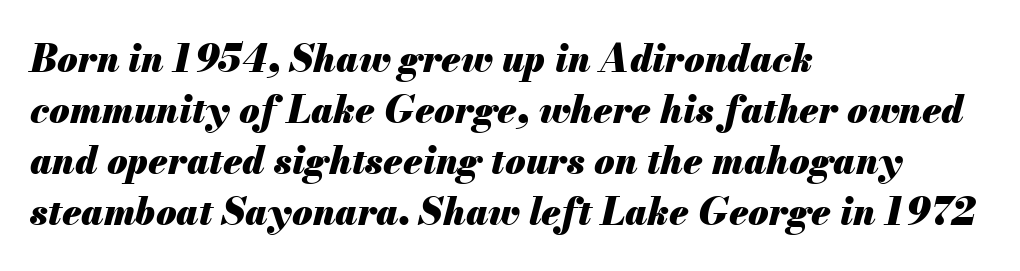
{"italic": "yes", "lean": "right", "slant_degrees": 13, "bold": "yes", "weight": "heavy", "width": "normal", "stroke_contrast": "medium", "x_height": "small", "monospaced": "no", "underline": "no", "align": "left", "line_spacing": "normal", "line_spacing_ratio": 1.38, "letter_spacing": "normal", "letter_spacing_em": 0.0, "glyph_px": 37}
